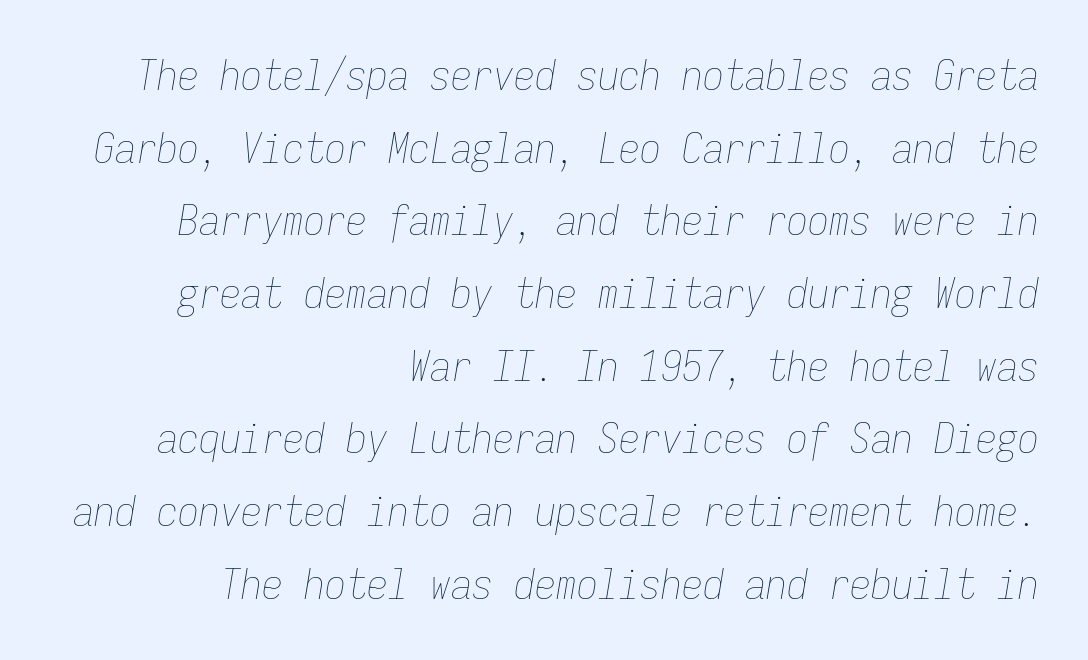
Quick note: italic. The rendering anchors every line to the right-hand side. Note the uniform advance width — an 'i' takes as much space as an 'm'. Has an underline been added? It has not. How are the letters spaced? Ordinarily, with no added tracking.
